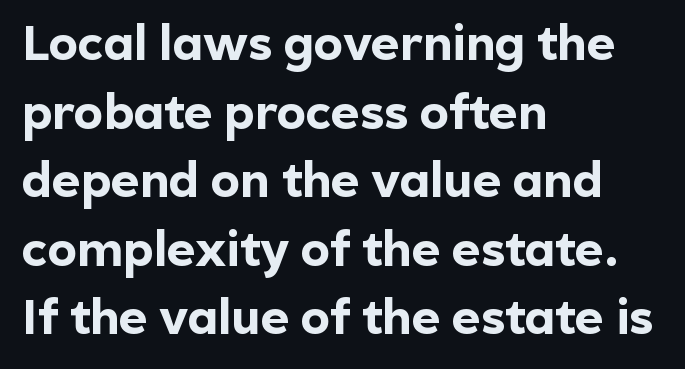
A typesetter would call this zero additional tracking. Stroke thickness is high; the sample reads as a true bold. The letters advance in unequal steps, a hallmark of proportional type. In terms of letterform style, serifs are entirely absent. Is there much room between lines? A standard amount, neither cramped nor airy. Line starts are locked; line ends wander.
